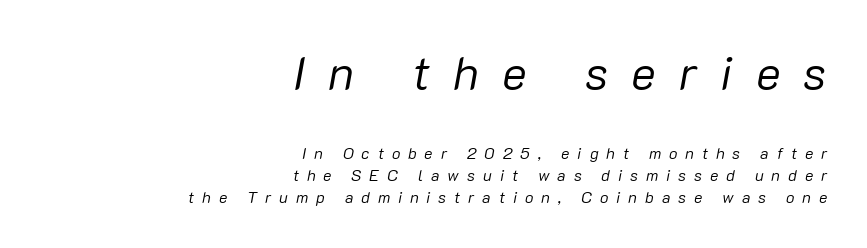
The image shows 47 px regular-weight type, italic (leaning right); set right-aligned, normal line spacing (1.37x), unusually wide letter spacing (+0.49 em), not underlined; the first (top) block is 2.94x larger; low stroke contrast and a medium x-height.
